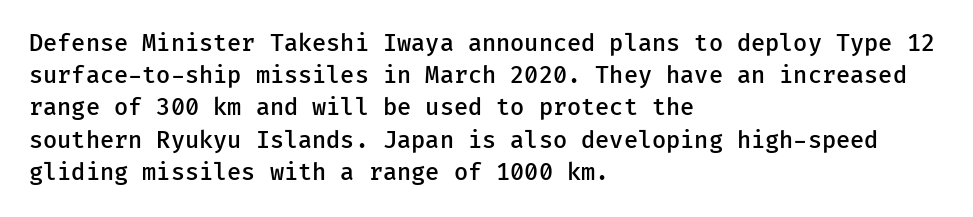
The foot of each line stays bare and open. Evenly set lines give the paragraph a standard silhouette. Left-aligned paragraph, ragged on the right. Does the lettering tilt? It doesn't — this is upright. The line texture is even and compact thanks to regular tracking.
